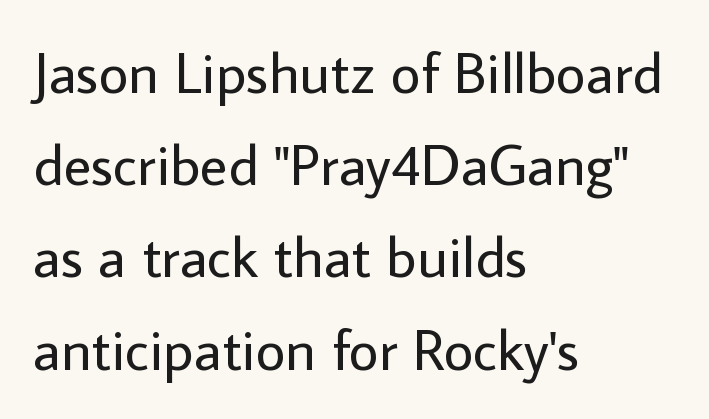
{"serif": "no", "italic": "no", "bold": "no", "weight": "regular", "width": "normal", "stroke_contrast": "low", "x_height": "medium", "monospaced": "no", "underline": "no", "align": "left", "line_spacing": "normal", "line_spacing_ratio": 1.59, "letter_spacing": "normal", "letter_spacing_em": 0.0, "glyph_px": 58}
